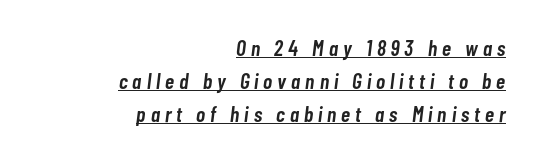
The image shows 22 px text type, italic (leaning right); set right-aligned, normal line spacing (1.5x), unusually wide letter spacing (+0.23 em), underlined.
